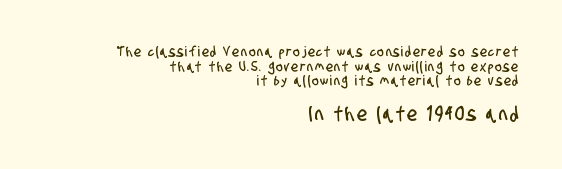
The image shows 20 px text type; set right-aligned, tight line spacing (1.05x), not underlined; the second (bottom) block is 1.43x larger.
